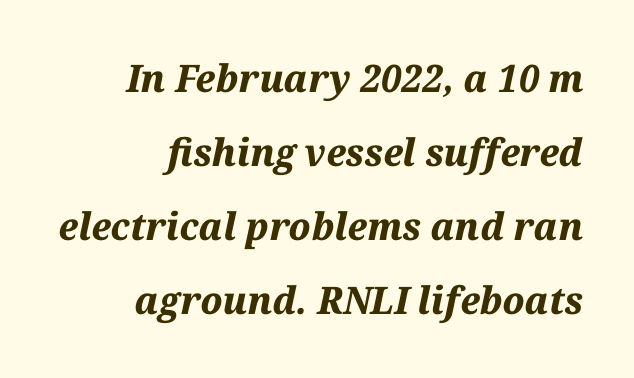
The image shows 38 px bold type, italic (leaning right); set right-aligned, loose line spacing (1.95x), normal letter spacing, not underlined; medium stroke contrast and a medium x-height.
